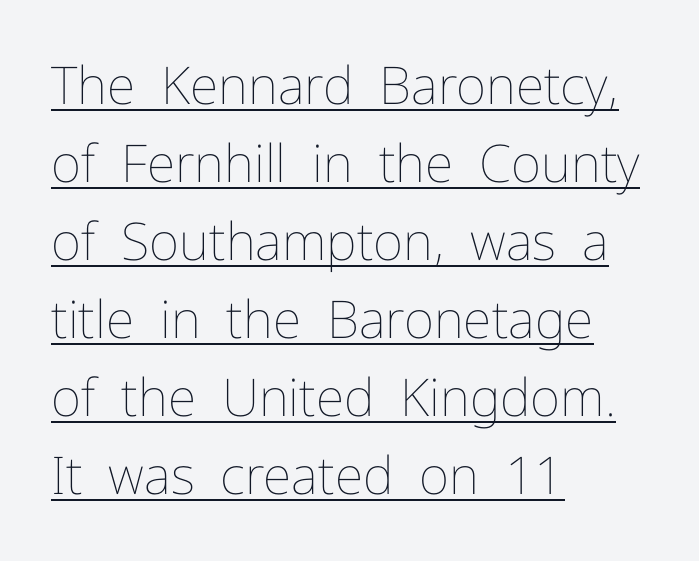
Q: Is the text bold? A: No.
Q: Is the text italic (slanted)? A: No, it is upright.
Q: Is the text underlined? A: Yes.
Q: How is the paragraph aligned? A: Left-aligned.
Q: Is the spacing between letters normal or unusually wide? A: Normal.
Q: Is the spacing between lines tight, normal or loose? A: Normal.
Q: Width (condensed, normal, or wide)? A: Normal.
Q: Stroke contrast? A: Low.
Q: x-height? A: Medium.
Q: Monospaced? A: No.
